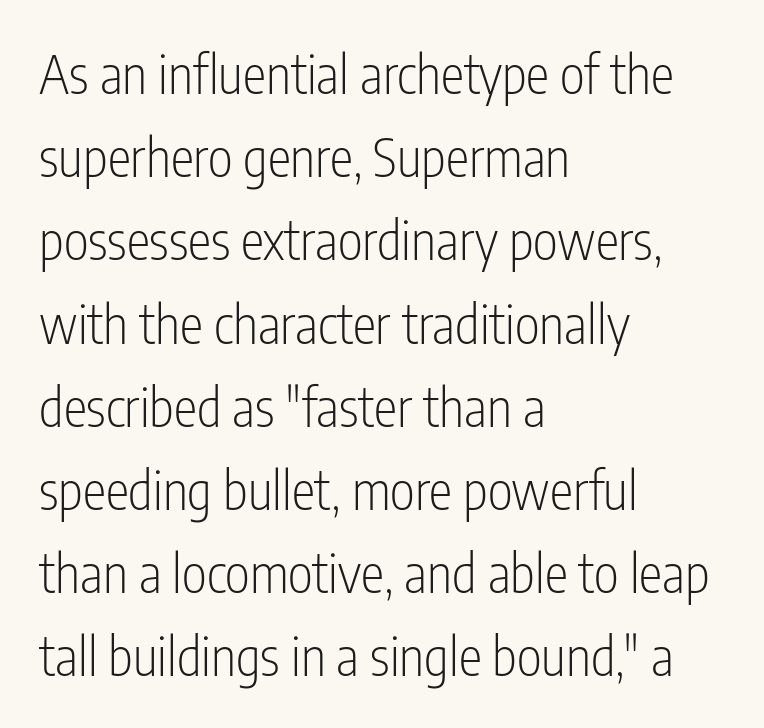
Each letter keeps its own natural width here, so spacing adapts to shape. Standard letterfit; no display-style spreading of the glyphs. Nobody drew a line under any word here. Does the type have serifs? No, each stem ends abruptly. This sample uses an upright cut, with every glyph sitting square on the baseline.
